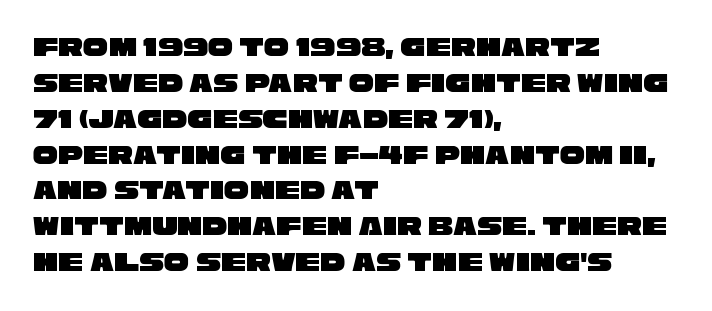
{"serif": "no", "width": "wide", "stroke_contrast": "low", "x_height": "large", "monospaced": "no", "underline": "no", "align": "left", "line_spacing": "normal", "line_spacing_ratio": 1.28, "letter_spacing": "normal", "letter_spacing_em": 0.0, "glyph_px": 28}
